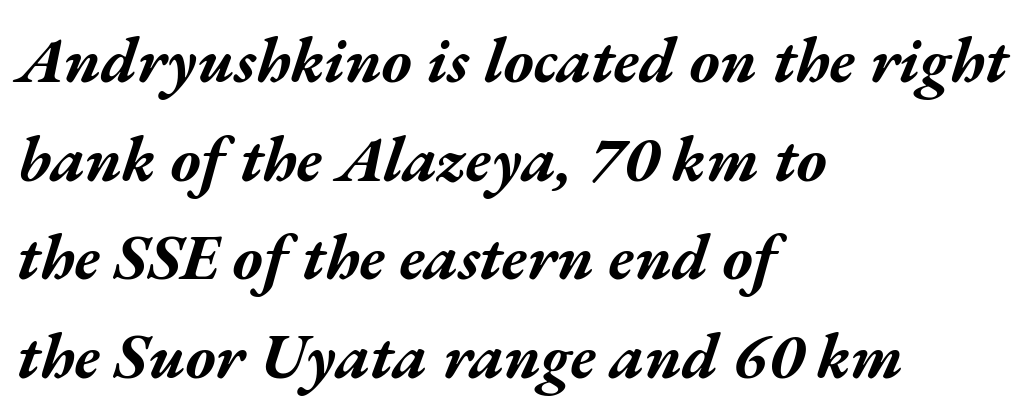
The image shows 64 px bold, wide type, italic (leaning right); set left-aligned, normal line spacing (1.54x), normal letter spacing, not underlined; medium stroke contrast and a medium x-height.
